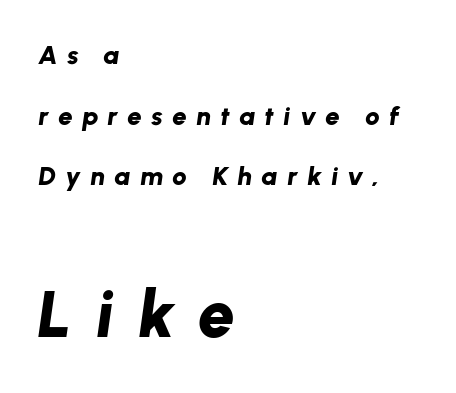
{"italic": "yes", "lean": "right", "slant_degrees": 8, "bold": "yes", "weight": "bold", "width": "normal", "stroke_contrast": "low", "x_height": "medium", "monospaced": "no", "underline": "no", "align": "left", "line_spacing": "loose", "line_spacing_ratio": 2.33, "letter_spacing": "wide", "letter_spacing_em": 0.36, "larger_block": "second", "size_ratio": 2.54, "glyph_px": 66}
